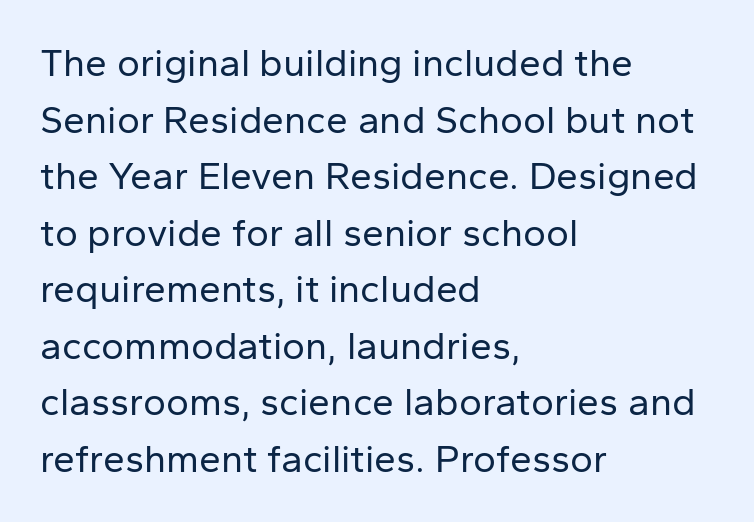
{"serif": "no", "italic": "no", "bold": "no", "weight": "regular", "width": "normal", "stroke_contrast": "low", "x_height": "medium", "monospaced": "no", "underline": "no", "align": "left", "line_spacing": "normal", "line_spacing_ratio": 1.45, "letter_spacing": "normal", "letter_spacing_em": 0.0, "glyph_px": 39}
